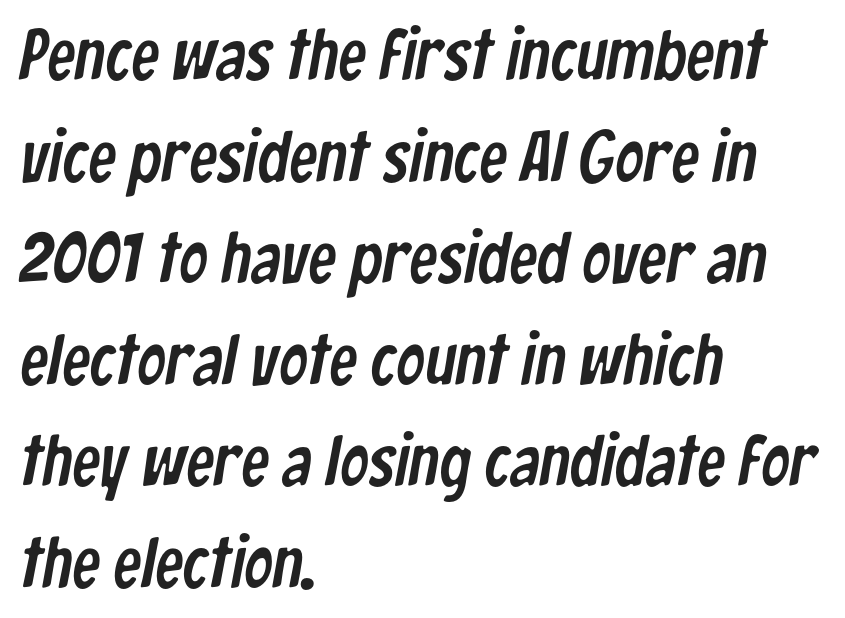
The image shows 71 px condensed sans-serif type; set left-aligned, normal line spacing (1.43x), normal letter spacing, not underlined; low stroke contrast and a medium x-height.
